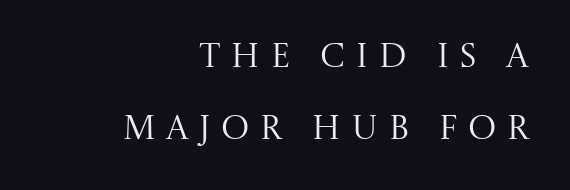
{"serif": "yes", "italic": "no", "bold": "no", "weight": "regular", "width": "normal", "stroke_contrast": "medium", "x_height": "large", "monospaced": "no", "underline": "no", "align": "right", "line_spacing": "loose", "line_spacing_ratio": 2.13, "letter_spacing": "wide", "letter_spacing_em": 0.28, "glyph_px": 34}
